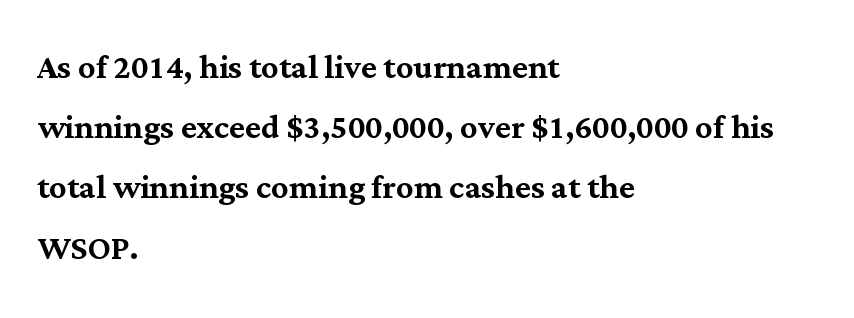
{"serif": "yes", "italic": "no", "width": "normal", "stroke_contrast": "medium", "x_height": "medium", "monospaced": "no", "underline": "no", "align": "left", "line_spacing": "normal", "line_spacing_ratio": 1.4, "letter_spacing": "normal", "letter_spacing_em": 0.0, "glyph_px": 43}
